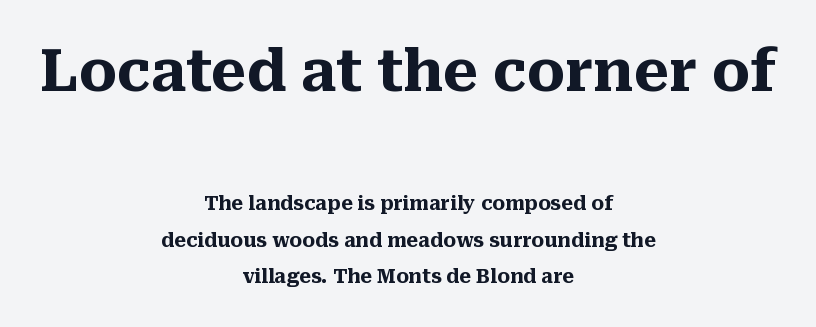
The specimen reads as upright at a glance. Bold? Absolutely — the strokes are thick and heavy. Unmarked baselines from the first word to the last. Leftover space on each line is divided equally before and after the words.
